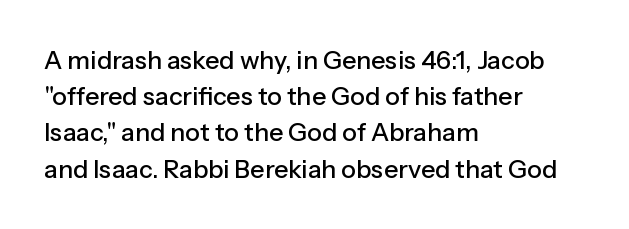
{"italic": "no", "underline": "no", "align": "left", "line_spacing": "normal", "line_spacing_ratio": 1.45, "letter_spacing": "normal", "letter_spacing_em": 0.0, "glyph_px": 25}
